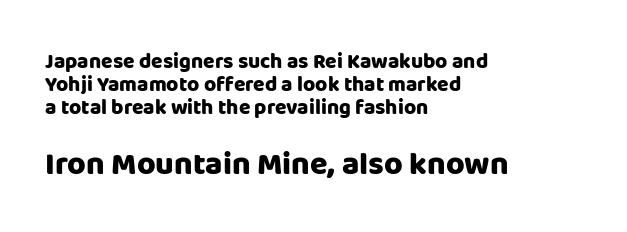
Bare-footed words on every line. Weight: bold. No italicization has been applied; the sample stays upright. Check where the strokes stop: nothing finishes them off — pure sans. Nothing unusual about the tracking: characters are spaced as the font intends. In this sample the second text group is rendered at the bigger scale.
